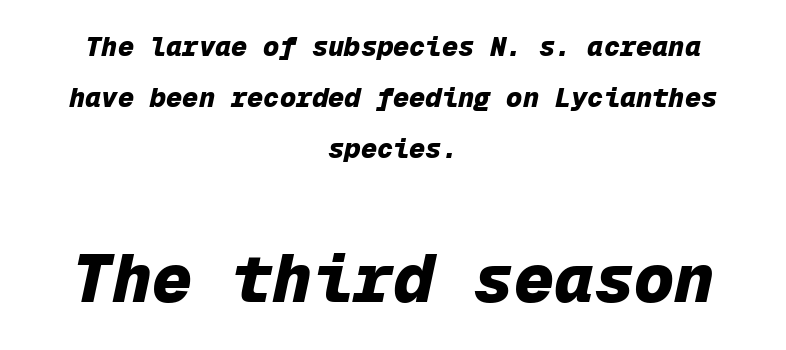
Students, this is bold: see how much ink each stroke carries. Does the copy run flush right? No — it is centered line by line. The face used here appears at its bigger size in the lower chunk. A bare baseline throughout the passage. Fixed-width glyphs throughout — classic coding-font behaviour.
